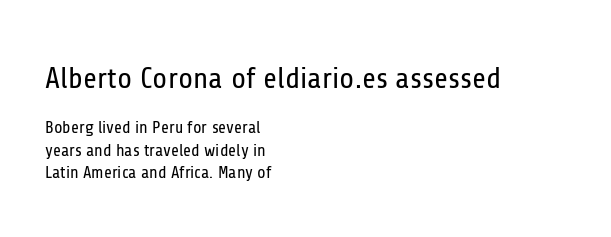
In CSS terms this would be text-align: left. Rule under the text: the space is simply empty. The face used here is proportionally spaced, like ordinary book or web type. Horizontal bands of white between lines are of average thickness.
